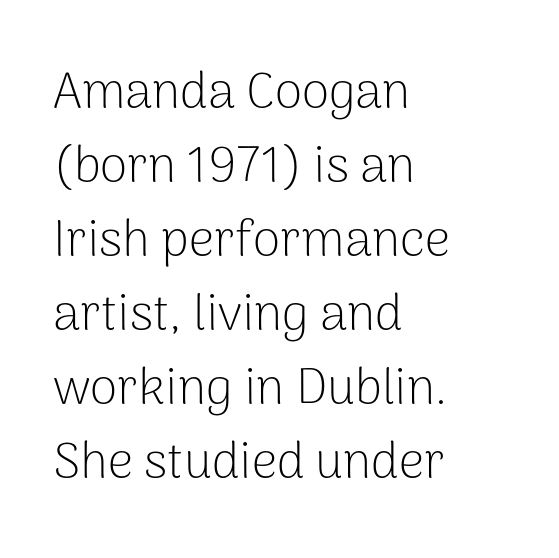
Quick note: underline off. These lines stack with their left ends in a neat column. Regarding serifs, this sample does without them. Proportional: the letters do not fall into vertical columns. Compared with typical paragraphs, the rows here are spaced about the same.
